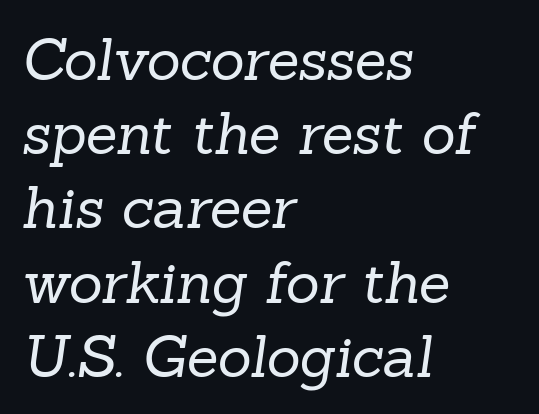
The image shows 58 px regular-weight serif type; set left-aligned, normal line spacing (1.28x), normal letter spacing, not underlined; low stroke contrast and a medium x-height.
